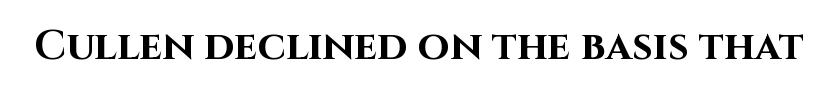
Q: Is the text bold? A: Yes.
Q: Is the text italic (slanted)? A: No, it is upright.
Q: Is the typeface a serif or a sans-serif typeface? A: Sans-serif.
Q: Is the text underlined? A: No.
Q: Is the spacing between letters normal or unusually wide? A: Normal.
Q: Width (condensed, normal, or wide)? A: Normal.
Q: Stroke contrast? A: High.
Q: x-height? A: Large.
Q: Monospaced? A: No.
